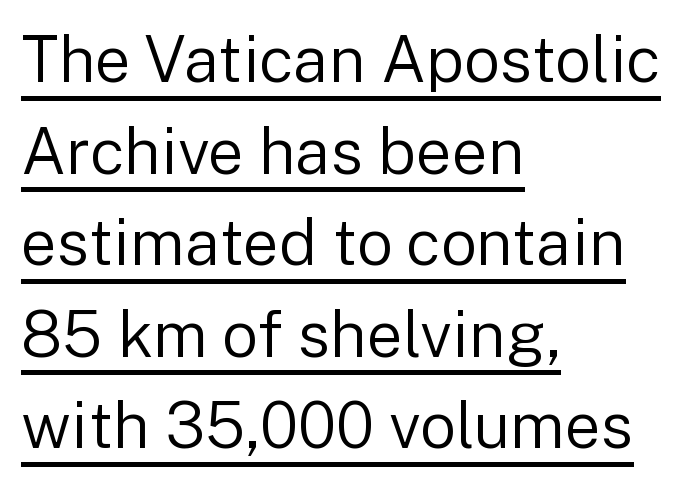
This rendering leaves character spacing at its baseline value. A typesetter would call this leading conventional body-copy spacing. The text was rendered using a sans face with plain stroke endings. Reading down the block, your eye returns to a fixed left position each line.
